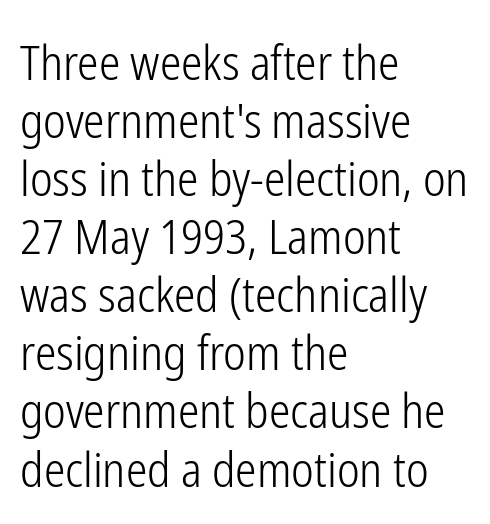
{"serif": "no", "italic": "no", "bold": "no", "weight": "light", "width": "condensed", "stroke_contrast": "low", "x_height": "medium", "monospaced": "no", "underline": "no", "align": "left", "line_spacing_ratio": 1.21, "letter_spacing": "normal", "letter_spacing_em": 0.0, "glyph_px": 48}
